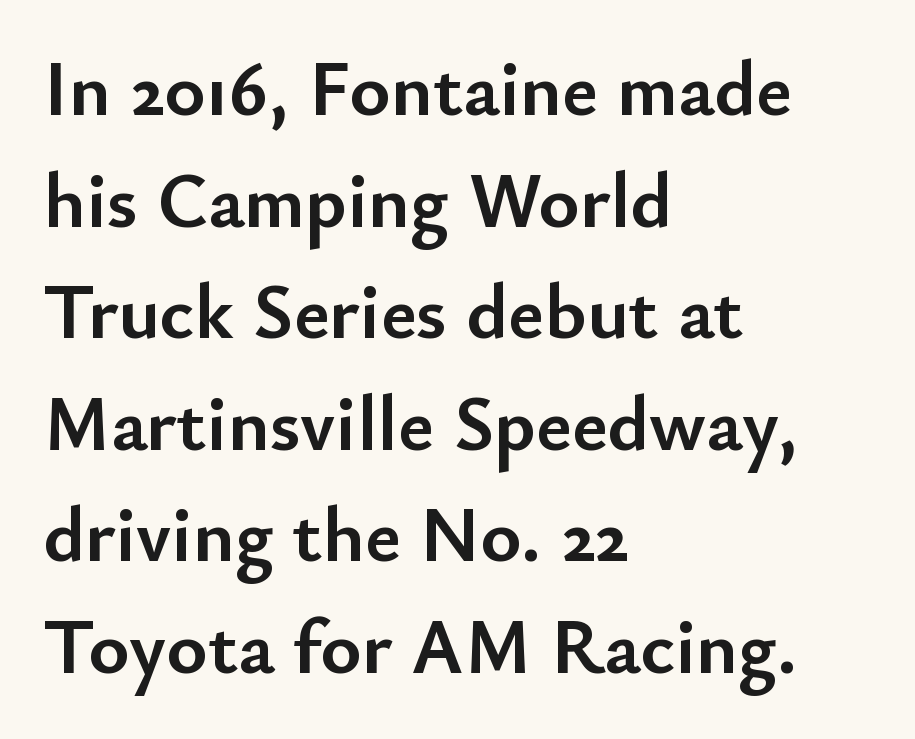
The image shows 78 px semibold sans-serif type, upright; set left-aligned, normal line spacing (1.43x), normal letter spacing, not underlined; low stroke contrast and a small x-height.
